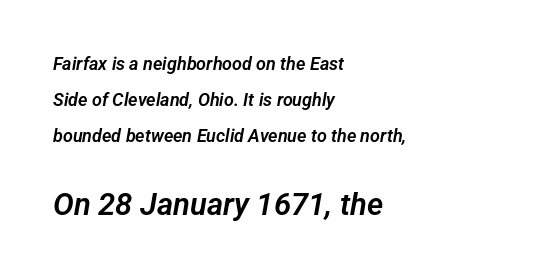
Q: Is the typeface a serif or a sans-serif typeface? A: Sans-serif.
Q: Is the text underlined? A: No.
Q: How is the paragraph aligned? A: Left-aligned.
Q: Is the spacing between letters normal or unusually wide? A: Normal.
Q: Is the spacing between lines tight, normal or loose? A: Loose.
Q: Which block of text is set in a larger size, the first (top) or the second (bottom)? A: The second (bottom) one.
Q: Width (condensed, normal, or wide)? A: Normal.
Q: Stroke contrast? A: Low.
Q: x-height? A: Medium.
Q: Monospaced? A: No.
